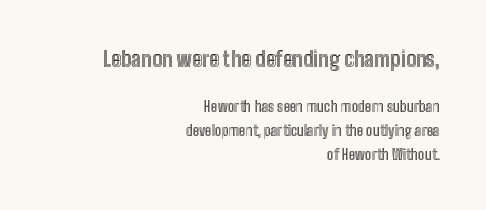
The image shows 21 px text type, upright; set right-aligned, normal line spacing (1.7x), normal letter spacing, not underlined; the first (top) block is 1.5x larger.
